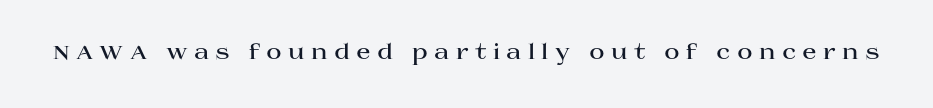
{"italic": "no", "bold": "yes", "underline": "no", "letter_spacing": "wide", "letter_spacing_em": 0.3, "glyph_px": 21}
